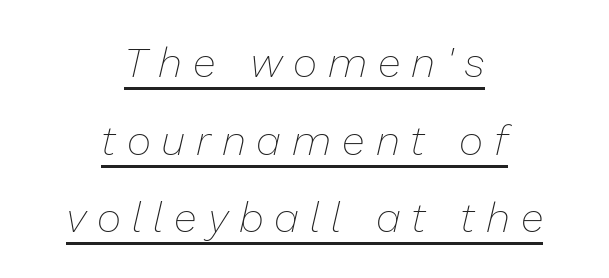
{"italic": "yes", "lean": "right", "slant_degrees": 13, "bold": "no", "weight": "thin", "width": "normal", "stroke_contrast": "low", "x_height": "medium", "monospaced": "no", "underline": "yes", "align": "center", "line_spacing_ratio": 1.85, "letter_spacing": "wide", "letter_spacing_em": 0.26, "glyph_px": 42}
